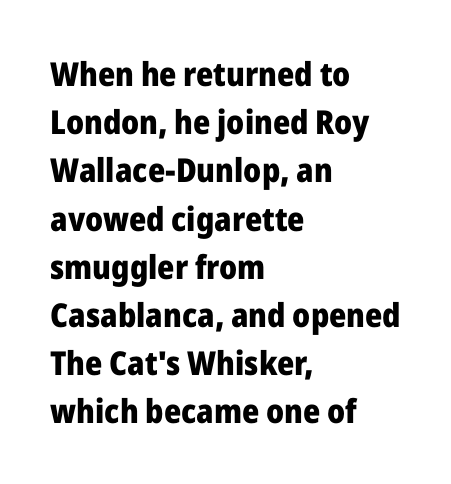
Q: Is the text bold? A: Yes.
Q: Is the text italic (slanted)? A: No, it is upright.
Q: Is the typeface a serif or a sans-serif typeface? A: Sans-serif.
Q: Is the text underlined? A: No.
Q: How is the paragraph aligned? A: Left-aligned.
Q: Is the spacing between letters normal or unusually wide? A: Normal.
Q: Is the spacing between lines tight, normal or loose? A: Normal.
Q: Width (condensed, normal, or wide)? A: Normal.
Q: Stroke contrast? A: Low.
Q: x-height? A: Medium.
Q: Monospaced? A: No.
